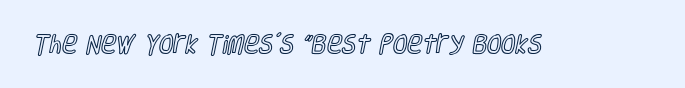
Q: Is the text italic (slanted)? A: Yes.
Q: Is the text underlined? A: No.
Q: Is the spacing between letters normal or unusually wide? A: Normal.
